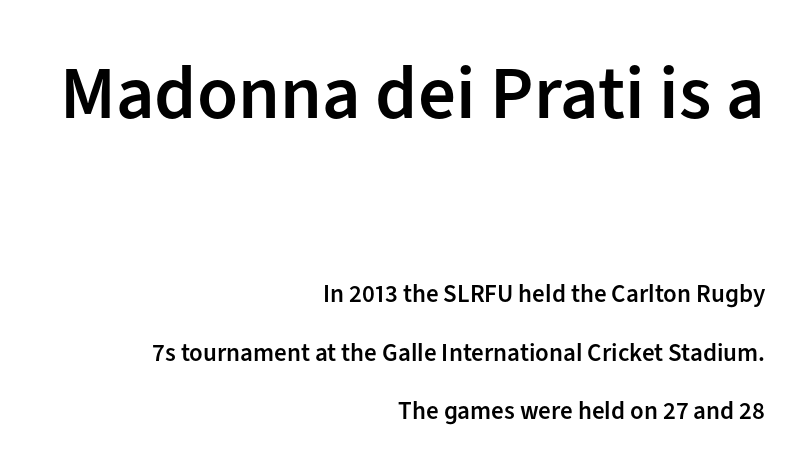
{"serif": "no", "italic": "no", "bold": "semi", "weight": "semibold", "width": "normal", "stroke_contrast": "low", "x_height": "medium", "monospaced": "no", "underline": "no", "align": "right", "line_spacing": "loose", "line_spacing_ratio": 2.34, "letter_spacing": "normal", "letter_spacing_em": 0.0, "larger_block": "first", "size_ratio": 3.0, "glyph_px": 75}
